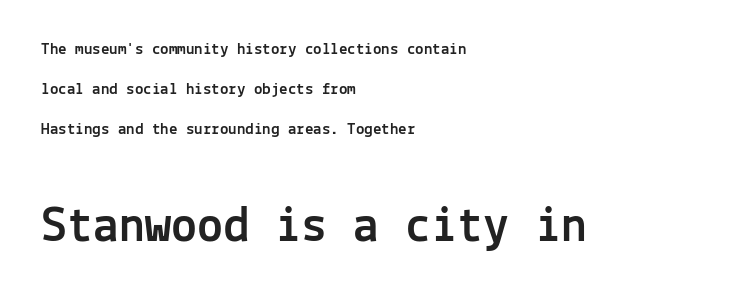
The image shows 52 px sans-serif type, upright, monospaced; set left-aligned, loose line spacing (2.34x), normal letter spacing, not underlined; the second (bottom) block is 3.06x larger; a medium x-height.
